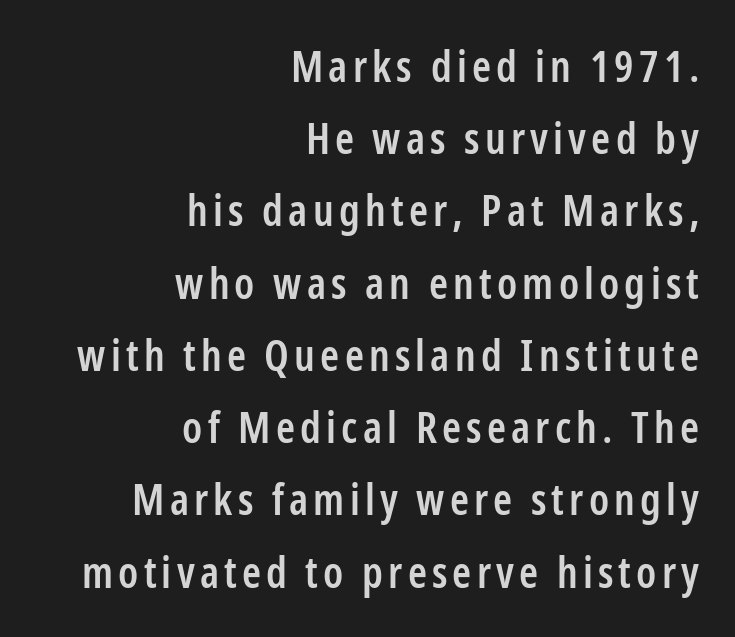
{"serif": "no", "italic": "no", "bold": "semi", "weight": "semibold", "width": "condensed", "stroke_contrast": "low", "x_height": "medium", "monospaced": "no", "underline": "no", "align": "right", "line_spacing": "normal", "line_spacing_ratio": 1.68, "glyph_px": 43}
